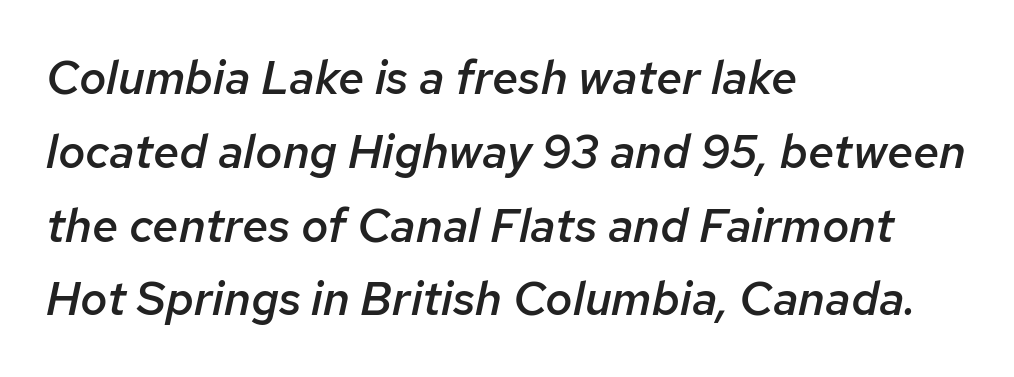
The image shows 47 px semibold type, italic (leaning right); set left-aligned, normal line spacing (1.57x), normal letter spacing, not underlined; low stroke contrast and a medium x-height.
